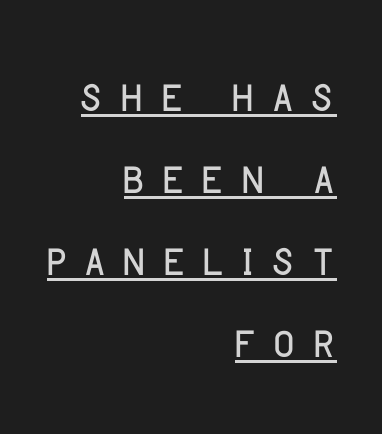
{"serif": "no", "italic": "no", "width": "condensed", "stroke_contrast": "low", "x_height": "large", "monospaced": "no", "underline": "yes", "align": "right", "line_spacing": "normal", "line_spacing_ratio": 1.39, "letter_spacing": "wide", "letter_spacing_em": 0.29, "glyph_px": 59}
